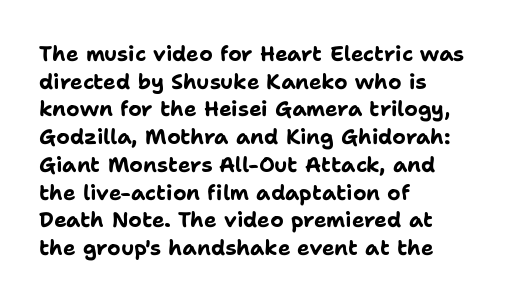
Q: Is the text bold? A: Yes.
Q: Is the text italic (slanted)? A: No, it is upright.
Q: Is the text underlined? A: No.
Q: How is the paragraph aligned? A: Left-aligned.
Q: Is the spacing between letters normal or unusually wide? A: Normal.
Q: Is the spacing between lines tight, normal or loose? A: Normal.
